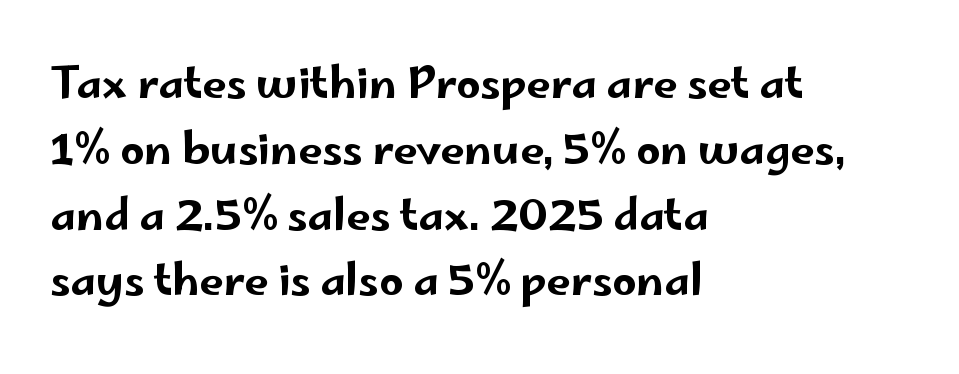
Interline gaps are of average width in this sample. The typography opts for an upright posture over an oblique one. The line texture is even and compact thanks to regular tracking. The space beneath each line is pristine and unruled.
